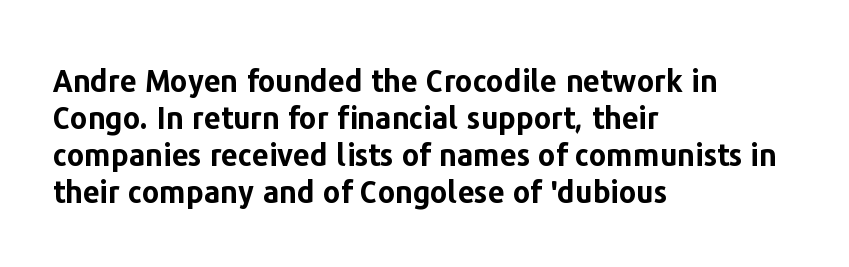
{"serif": "no", "italic": "no", "bold": "yes", "weight": "bold", "width": "normal", "stroke_contrast": "low", "x_height": "medium", "monospaced": "no", "underline": "no", "align": "left", "line_spacing_ratio": 1.23, "letter_spacing": "normal", "letter_spacing_em": 0.0, "glyph_px": 30}
